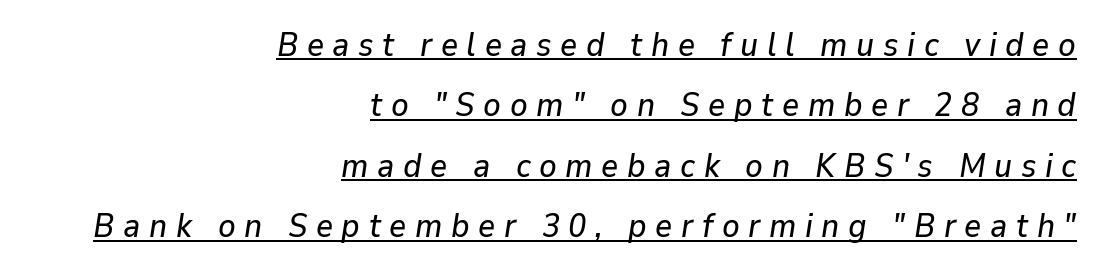
Tall strokes in this sample are angled rather than plumb. In CSS terms this would be text-align: right. Honestly, the letter spacing is so wide it's the main thing you notice. This rendering features underlined lettering. Proportional: the letters do not fall into vertical columns.
